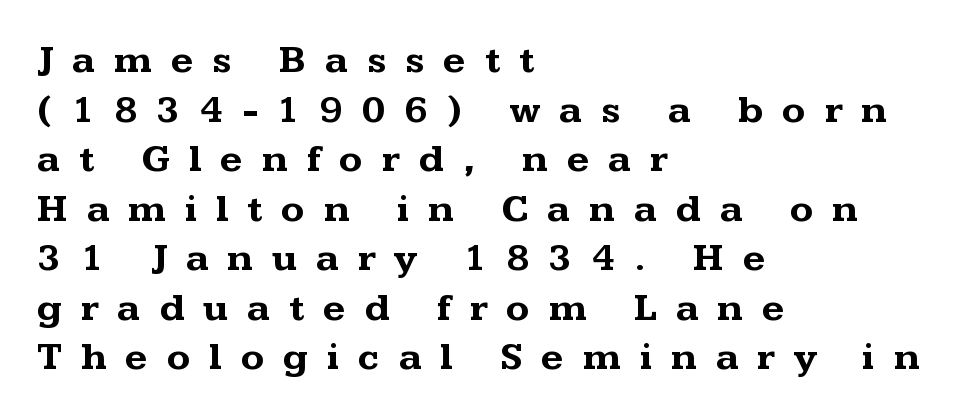
Look at the stroke-to-counter ratio: heavy, a bold. The face used here is proportionally spaced, like ordinary book or web type. Look at the tracking — it's clearly loosened, letters drifting apart. A classic flush-left, rag-right setting is used for this passage. Yep, those are serifs on the letters. Descender tails drop into unmarked territory.
